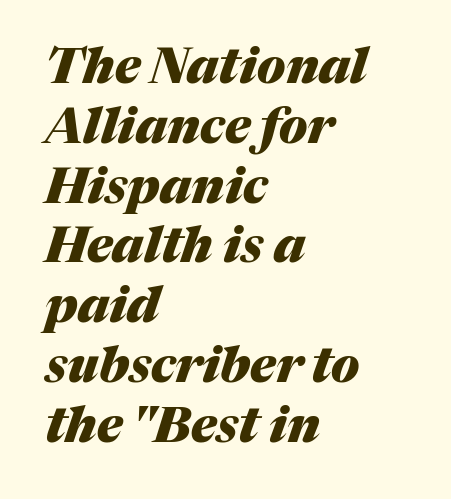
The text block is weighted toward the left margin, trailing off unevenly rightward. Anything drawn beneath the words? Only blank space. Pretty heavy lettering here — definitely bold. Honestly, the letter spacing is just normal — you wouldn't notice it. The letters advance in unequal steps, a hallmark of proportional type.
